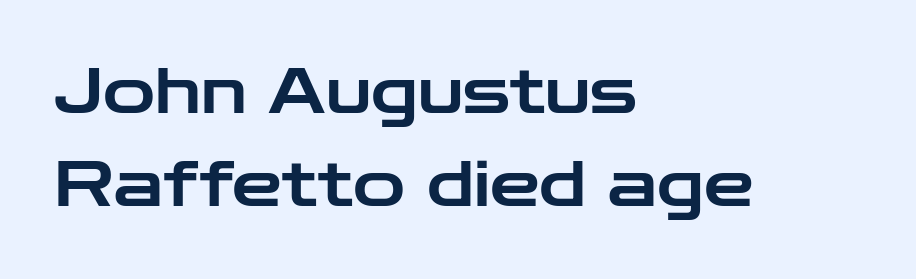
This sample has the flowing, uneven cadence of proportional lettering. This rendering features lettering with no underline. The rendering uses a moderate line-height, typical for paragraphs. Does the copy run flush right? No — it runs flush left. In terms of letterform style, serifs are entirely absent.
